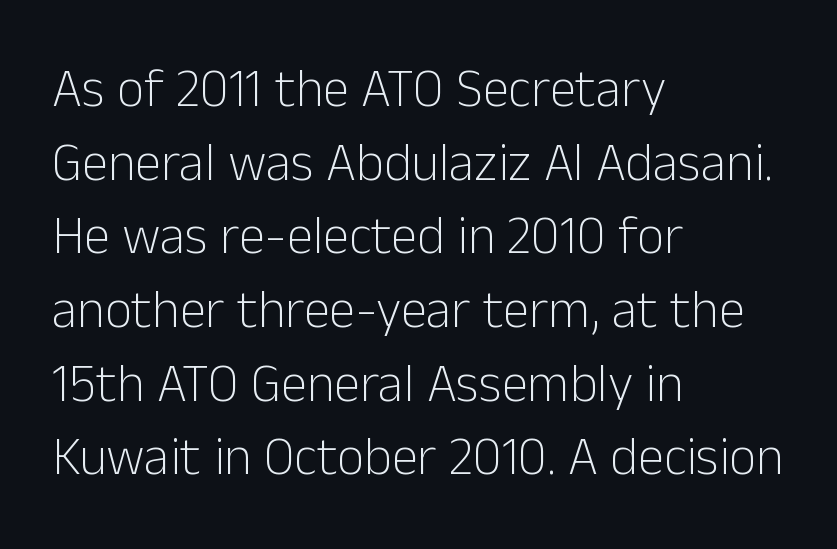
Check under the words: just untouched page. Do the letters lean? They stand straight. Spacing verdict: proportional, widths tailored to each character. Notice how the passage keeps a crisp vertical edge on the left only. Tracking here is standard; glyphs follow each other at the usual distance. This sample uses a sans-serif face.
